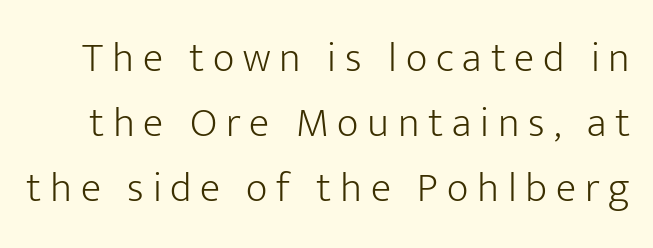
Q: Is the text bold? A: No.
Q: Is the text italic (slanted)? A: No, it is upright.
Q: Is the typeface a serif or a sans-serif typeface? A: Sans-serif.
Q: Is the text underlined? A: No.
Q: Is the spacing between letters normal or unusually wide? A: Unusually wide.
Q: Is the spacing between lines tight, normal or loose? A: Normal.
Q: Width (condensed, normal, or wide)? A: Normal.
Q: Stroke contrast? A: Low.
Q: x-height? A: Medium.
Q: Monospaced? A: No.
